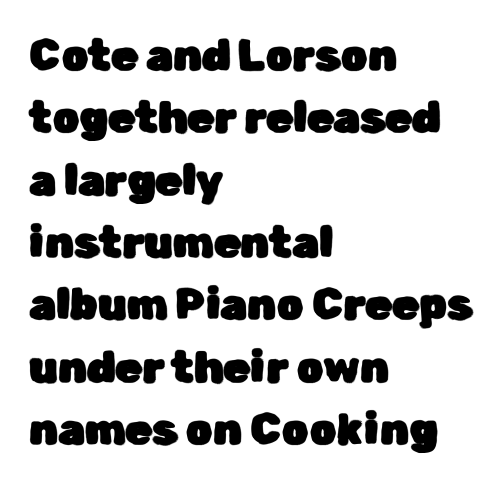
Q: Is the text italic (slanted)? A: No, it is upright.
Q: Is the typeface a serif or a sans-serif typeface? A: Sans-serif.
Q: Is the text underlined? A: No.
Q: How is the paragraph aligned? A: Left-aligned.
Q: Is the spacing between letters normal or unusually wide? A: Normal.
Q: Is the spacing between lines tight, normal or loose? A: Normal.
Q: Width (condensed, normal, or wide)? A: Normal.
Q: Stroke contrast? A: Low.
Q: x-height? A: Medium.
Q: Monospaced? A: No.
